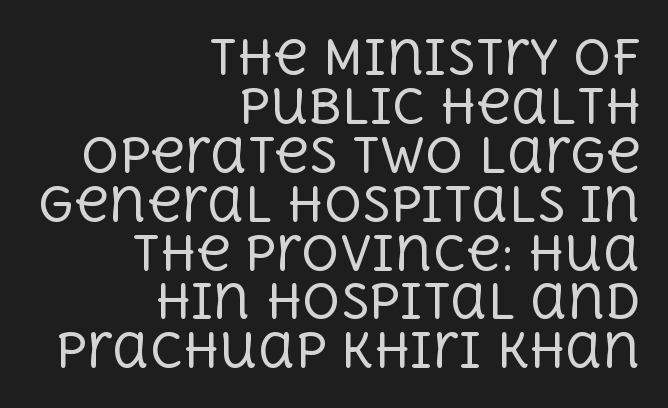
{"serif": "yes", "italic": "no", "bold": "no", "weight": "regular", "width": "normal", "x_height": "large", "monospaced": "no", "underline": "no", "align": "right", "line_spacing": "tight", "line_spacing_ratio": 1.04, "letter_spacing": "normal", "letter_spacing_em": 0.0, "glyph_px": 47}
